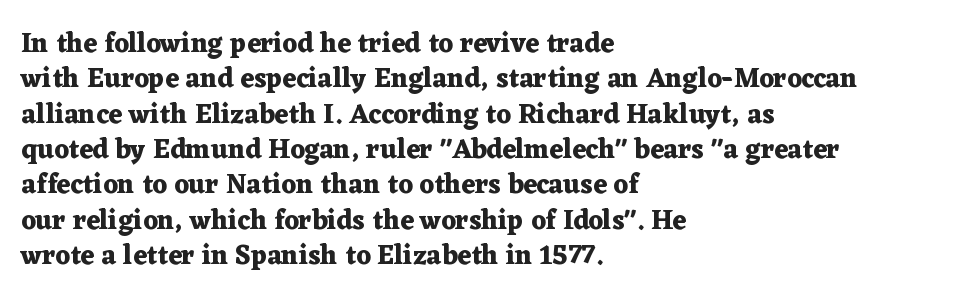
Q: Is the text bold? A: Yes.
Q: Is the text italic (slanted)? A: No, it is upright.
Q: Is the text underlined? A: No.
Q: How is the paragraph aligned? A: Left-aligned.
Q: Is the spacing between letters normal or unusually wide? A: Normal.
Q: Is the spacing between lines tight, normal or loose? A: Normal.
